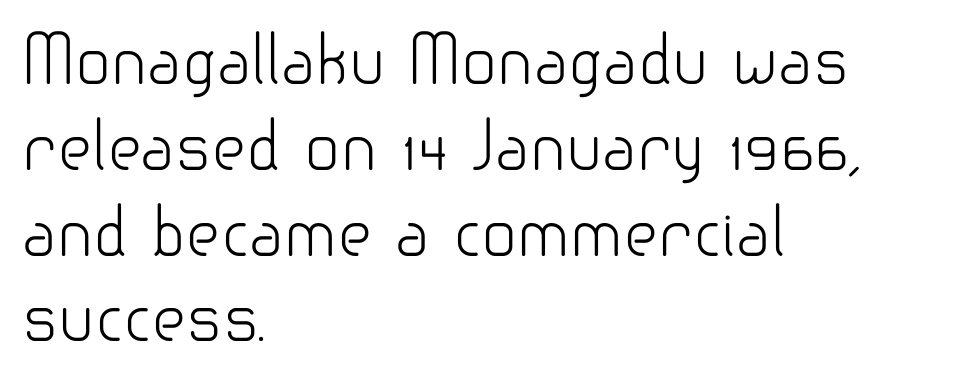
The designer went with a sans here, leaving each stem footless. These lines are rendered in a variable-pitch font. The lettering stays uniformly vertical, giving the passage a roman look. The string is rendered with underlining switched off. Honestly, the letter spacing is just normal — you wouldn't notice it. These lines sit exactly where default settings would place them.
